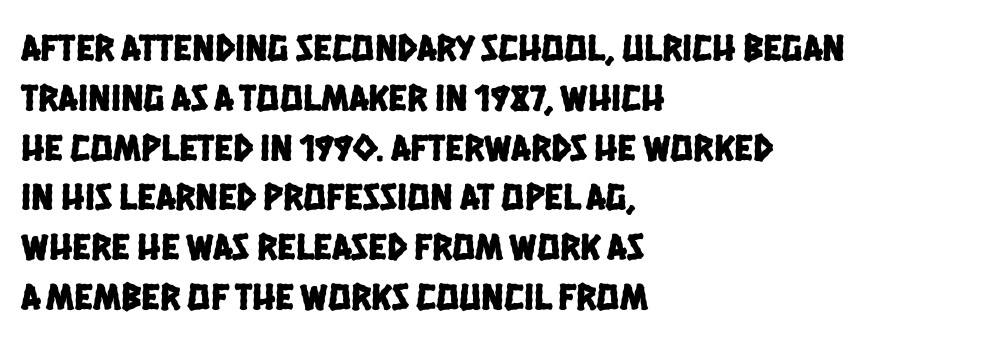
{"serif": "no", "width": "condensed", "stroke_contrast": "low", "x_height": "large", "monospaced": "no", "underline": "no", "align": "left", "line_spacing": "normal", "line_spacing_ratio": 1.31, "letter_spacing": "normal", "letter_spacing_em": 0.0, "glyph_px": 38}
